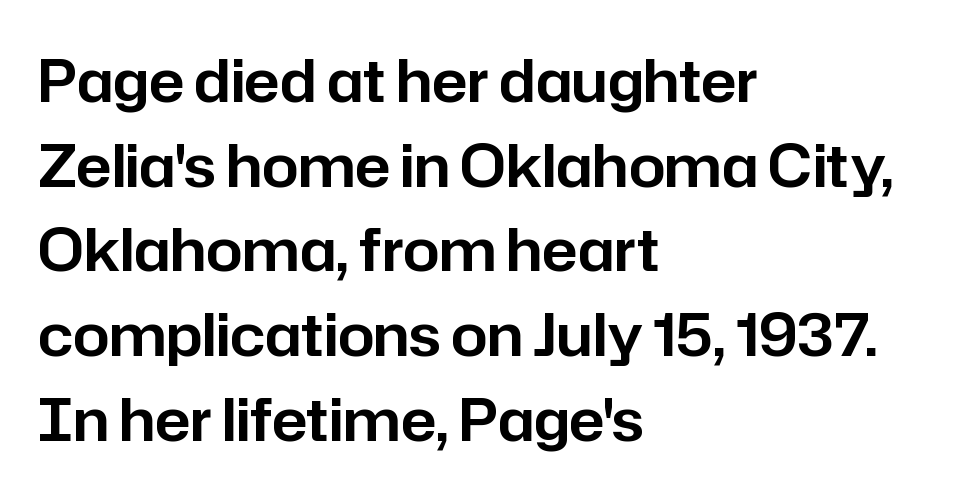
All the whitespace from short lines collects on the right. Is there much room between lines? A standard amount, neither cramped nor airy. The passage shown is typed in a proportional face where columns would drift. The space beneath each line is pristine and unruled.
